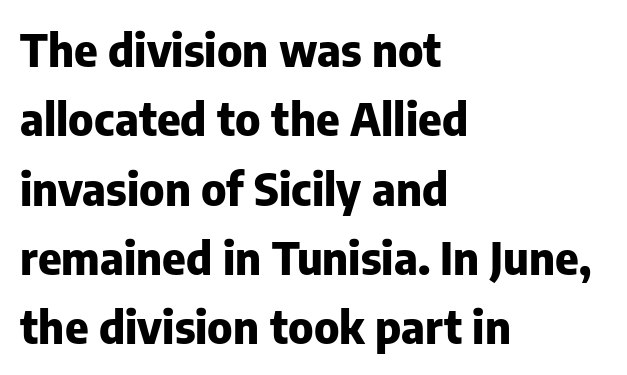
Q: Is the text bold? A: Yes.
Q: Is the text italic (slanted)? A: No, it is upright.
Q: Is the typeface a serif or a sans-serif typeface? A: Sans-serif.
Q: Is the text underlined? A: No.
Q: How is the paragraph aligned? A: Left-aligned.
Q: Is the spacing between letters normal or unusually wide? A: Normal.
Q: Is the spacing between lines tight, normal or loose? A: Normal.
Q: Width (condensed, normal, or wide)? A: Normal.
Q: Stroke contrast? A: Low.
Q: x-height? A: Medium.
Q: Monospaced? A: No.
